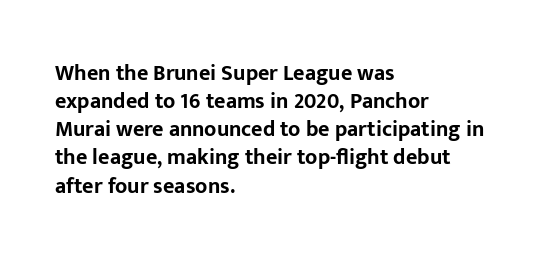
Q: Is the text bold? A: Yes.
Q: Is the text italic (slanted)? A: No, it is upright.
Q: Is the text underlined? A: No.
Q: How is the paragraph aligned? A: Left-aligned.
Q: Is the spacing between letters normal or unusually wide? A: Normal.
Q: Is the spacing between lines tight, normal or loose? A: Normal.
